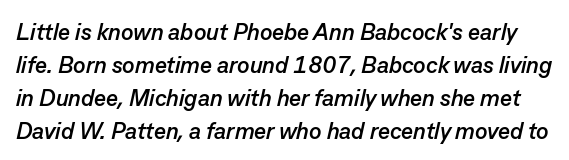
Q: Is the text bold? A: Yes.
Q: Is the text italic (slanted)? A: Yes, it leans right by about 13 degrees.
Q: Is the text underlined? A: No.
Q: Is the spacing between letters normal or unusually wide? A: Normal.
Q: Is the spacing between lines tight, normal or loose? A: Normal.
